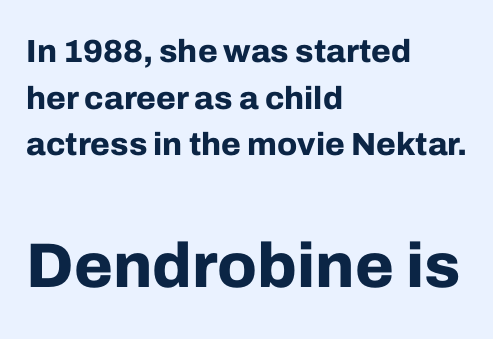
{"serif": "no", "italic": "no", "bold": "yes", "weight": "bold", "width": "normal", "stroke_contrast": "low", "x_height": "medium", "monospaced": "no", "underline": "no", "align": "left", "line_spacing": "normal", "line_spacing_ratio": 1.46, "letter_spacing": "normal", "letter_spacing_em": 0.0, "larger_block": "second", "size_ratio": 1.97, "glyph_px": 63}
